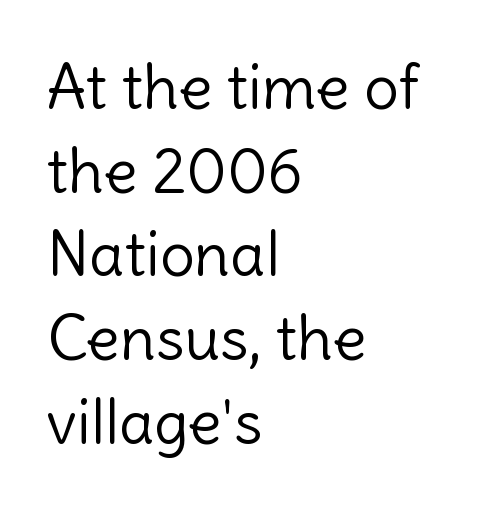
Each letter's strokes conclude bluntly, with no projecting serifs. Letter spacing: default. The lines are quadded left. Is there much room between lines? A standard amount, neither cramped nor airy. Nope, not italic — everything's standing straight.
